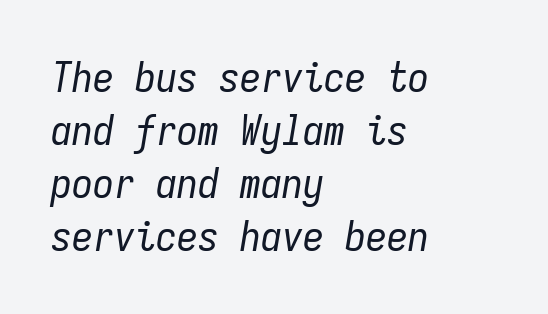
The image shows 42 px regular-weight, condensed type, italic (leaning right), monospaced; set left-aligned, normal line spacing (1.26x), normal letter spacing, not underlined; low stroke contrast and a medium x-height.
